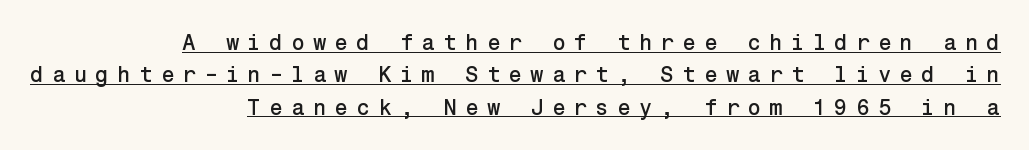
Upright lettering throughout. The horizontal fit of the characters is loose and conspicuously gappy. This rendering uses right alignment, leaving the left contour irregular. Evenly set lines give the paragraph a standard silhouette. A rule runs beneath these lines of type.
